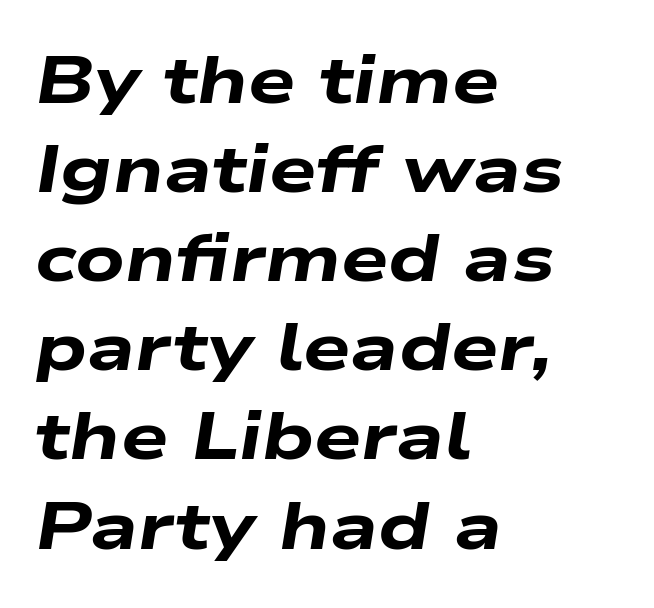
Q: Is the text bold? A: Yes.
Q: Is the text italic (slanted)? A: Yes, it leans right by about 9 degrees.
Q: Is the text underlined? A: No.
Q: How is the paragraph aligned? A: Left-aligned.
Q: Is the spacing between letters normal or unusually wide? A: Normal.
Q: Is the spacing between lines tight, normal or loose? A: Normal.
Q: Width (condensed, normal, or wide)? A: Wide.
Q: Stroke contrast? A: Low.
Q: x-height? A: Medium.
Q: Monospaced? A: No.
